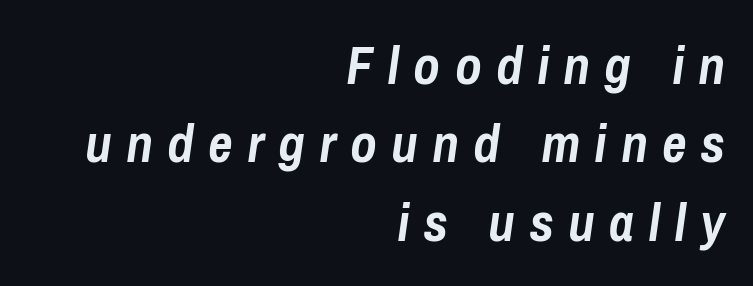
The image shows 54 px semibold, condensed type, italic (leaning right); set right-aligned, normal line spacing (1.45x), unusually wide letter spacing (+0.26 em), not underlined; low stroke contrast and a medium x-height.
